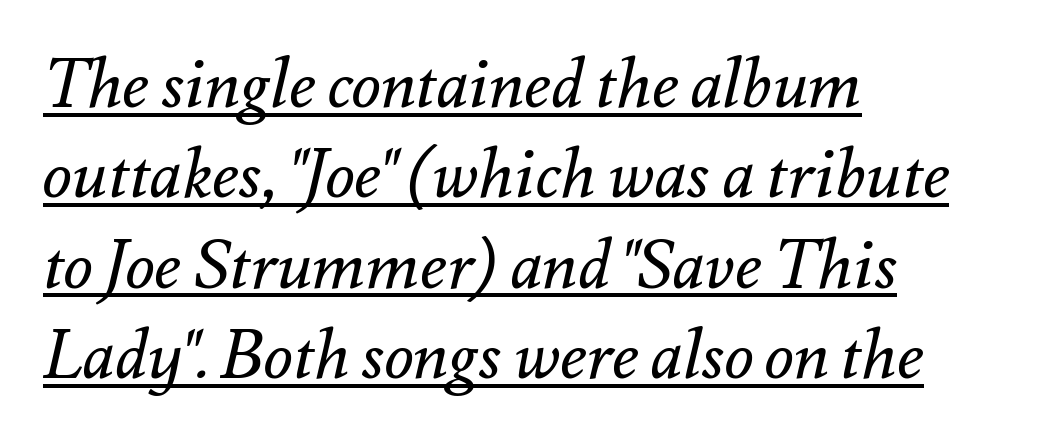
The image shows 68 px regular-weight type, italic (leaning right); set left-aligned, normal line spacing (1.33x), normal letter spacing, underlined; medium stroke contrast and a small x-height.
